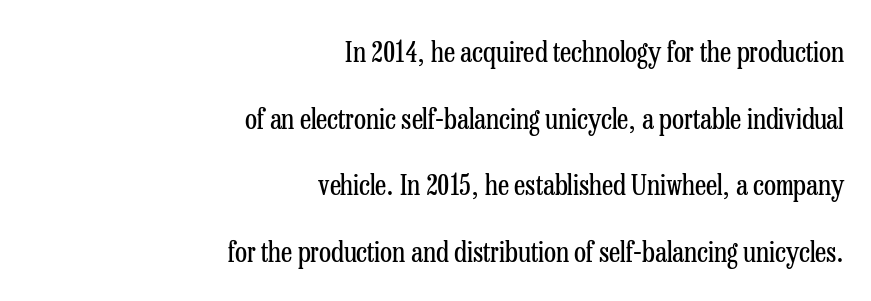
The image shows 28 px regular-weight, condensed serif type, upright; set right-aligned, loose line spacing (2.38x), normal letter spacing, not underlined; low stroke contrast and a medium x-height.
